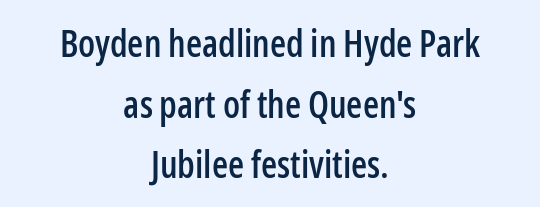
The image shows 37 px condensed sans-serif type, upright; set centered, normal line spacing (1.64x), normal letter spacing, not underlined; low stroke contrast and a medium x-height.
